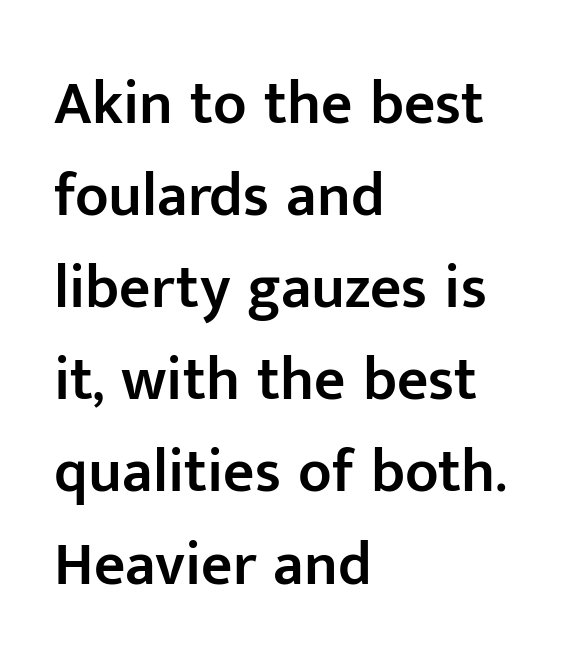
Q: Is the text bold? A: Semi-bold.
Q: Is the text italic (slanted)? A: No, it is upright.
Q: Is the typeface a serif or a sans-serif typeface? A: Sans-serif.
Q: Is the text underlined? A: No.
Q: How is the paragraph aligned? A: Left-aligned.
Q: Is the spacing between letters normal or unusually wide? A: Normal.
Q: Is the spacing between lines tight, normal or loose? A: Normal.
Q: Width (condensed, normal, or wide)? A: Normal.
Q: Stroke contrast? A: Low.
Q: x-height? A: Medium.
Q: Monospaced? A: No.
